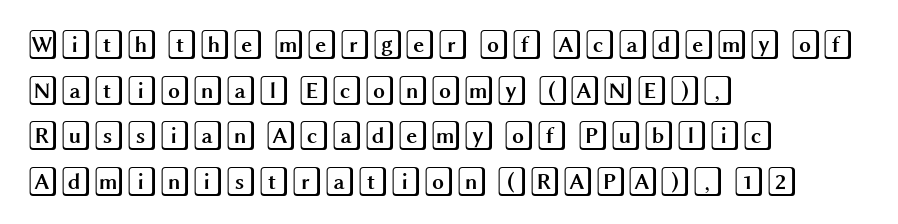
{"italic": "no", "width": "wide", "x_height": "large", "underline": "no", "align": "left", "line_spacing": "normal", "line_spacing_ratio": 1.52, "letter_spacing": "normal", "letter_spacing_em": 0.0, "glyph_px": 30}
